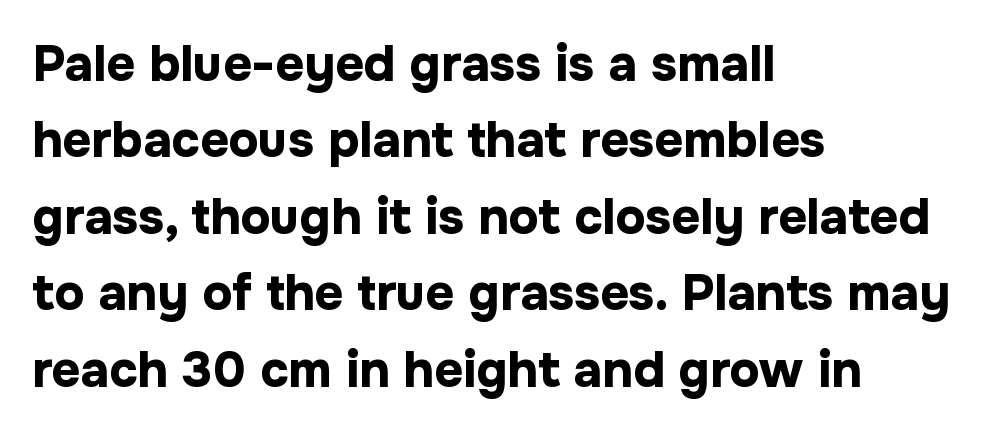
{"serif": "no", "italic": "no", "bold": "yes", "weight": "bold", "width": "normal", "stroke_contrast": "low", "x_height": "medium", "monospaced": "no", "underline": "no", "align": "left", "line_spacing": "normal", "line_spacing_ratio": 1.53, "letter_spacing": "normal", "letter_spacing_em": 0.0, "glyph_px": 50}
